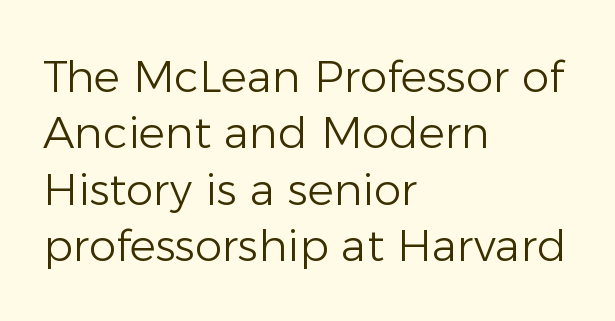
{"serif": "no", "italic": "no", "bold": "no", "weight": "light", "width": "normal", "stroke_contrast": "low", "x_height": "medium", "monospaced": "no", "underline": "no", "align": "left", "line_spacing": "normal", "line_spacing_ratio": 1.28, "letter_spacing": "normal", "letter_spacing_em": 0.0, "glyph_px": 44}
